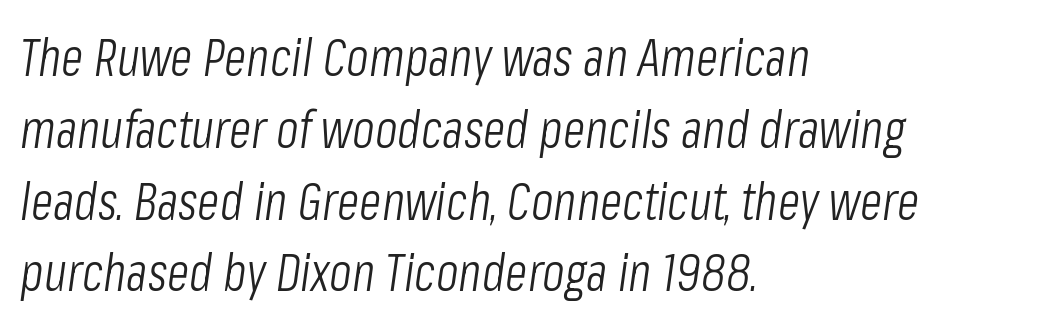
{"italic": "yes", "lean": "right", "slant_degrees": 8, "bold": "no", "weight": "light", "width": "condensed", "stroke_contrast": "low", "x_height": "medium", "monospaced": "no", "underline": "no", "align": "left", "line_spacing": "normal", "line_spacing_ratio": 1.38, "letter_spacing": "normal", "letter_spacing_em": 0.0, "glyph_px": 52}
